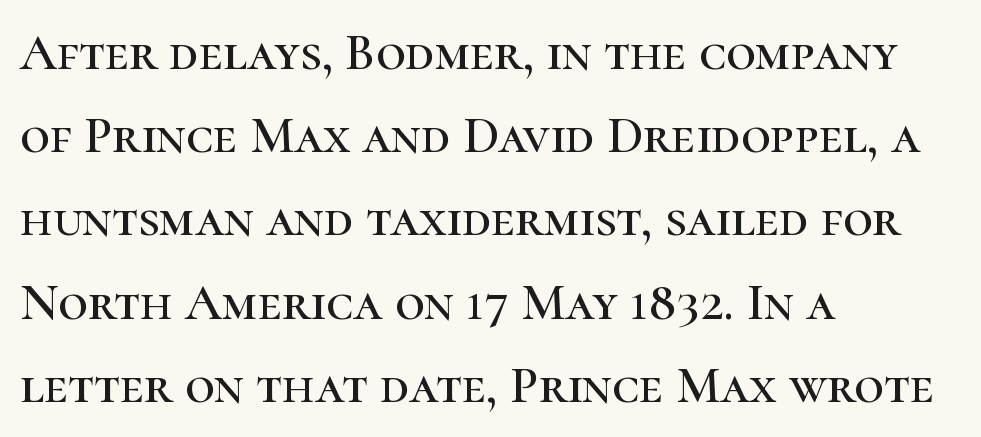
The image shows 52 px serif type, upright; set left-aligned, normal line spacing (1.6x), normal letter spacing, not underlined; high stroke contrast and a medium x-height.
